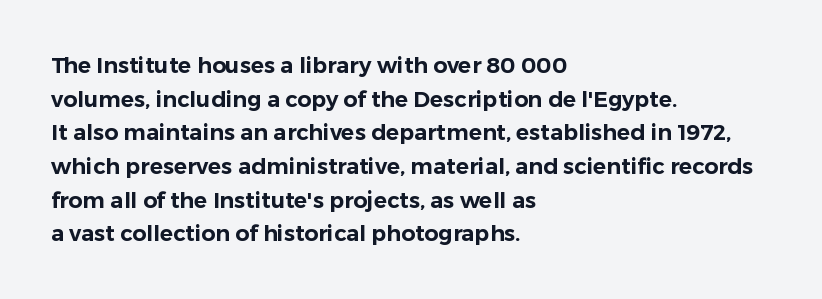
One glance says typical: line gaps are just what's usual. The letters stand upright; this is a roman face. The gap between lines stays unmarked. These lines keep a tight, regular rhythm from letter to letter. Casual observation: everything's shoved over to the left.
